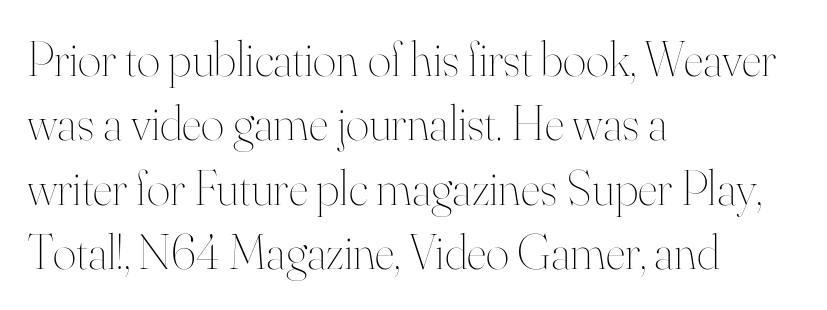
{"italic": "no", "bold": "no", "weight": "thin", "width": "normal", "stroke_contrast": "high", "x_height": "small", "monospaced": "no", "underline": "no", "align": "left", "line_spacing": "normal", "line_spacing_ratio": 1.29, "letter_spacing": "normal", "letter_spacing_em": 0.0, "glyph_px": 50}
